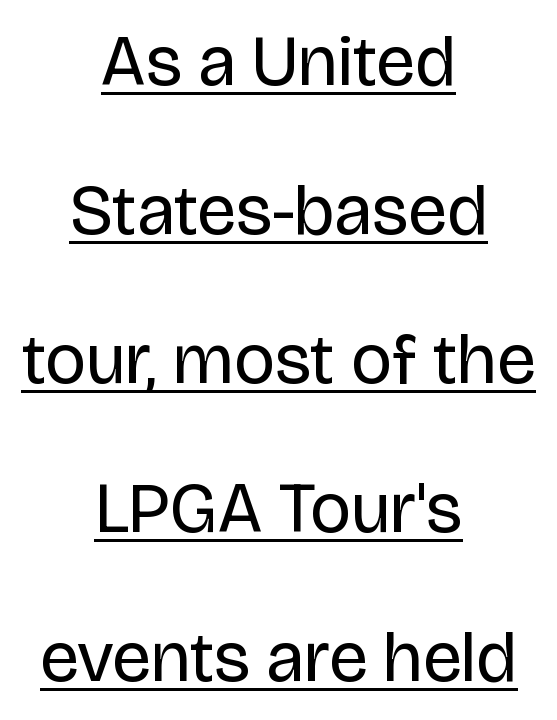
Q: Is the text bold? A: No.
Q: Is the text italic (slanted)? A: No, it is upright.
Q: Is the typeface a serif or a sans-serif typeface? A: Sans-serif.
Q: Is the text underlined? A: Yes.
Q: How is the paragraph aligned? A: Centered.
Q: Is the spacing between letters normal or unusually wide? A: Normal.
Q: Is the spacing between lines tight, normal or loose? A: Loose.
Q: Width (condensed, normal, or wide)? A: Normal.
Q: Stroke contrast? A: Low.
Q: x-height? A: Large.
Q: Monospaced? A: No.
